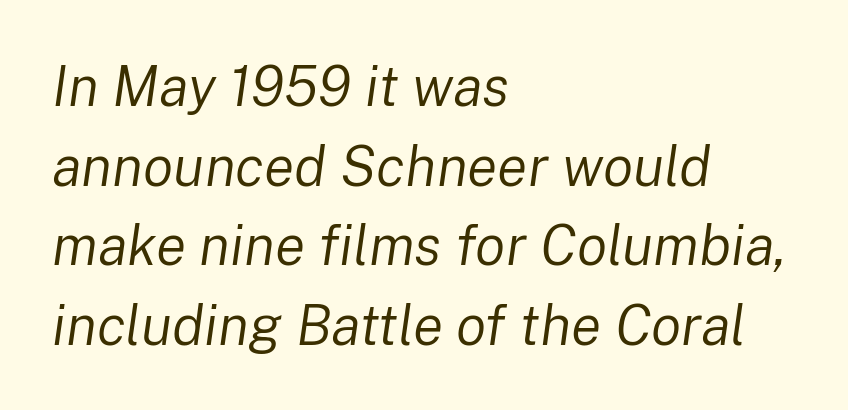
The image shows 56 px regular-weight type, italic (leaning right); set left-aligned, normal line spacing (1.42x), normal letter spacing, not underlined; low stroke contrast and a medium x-height.
